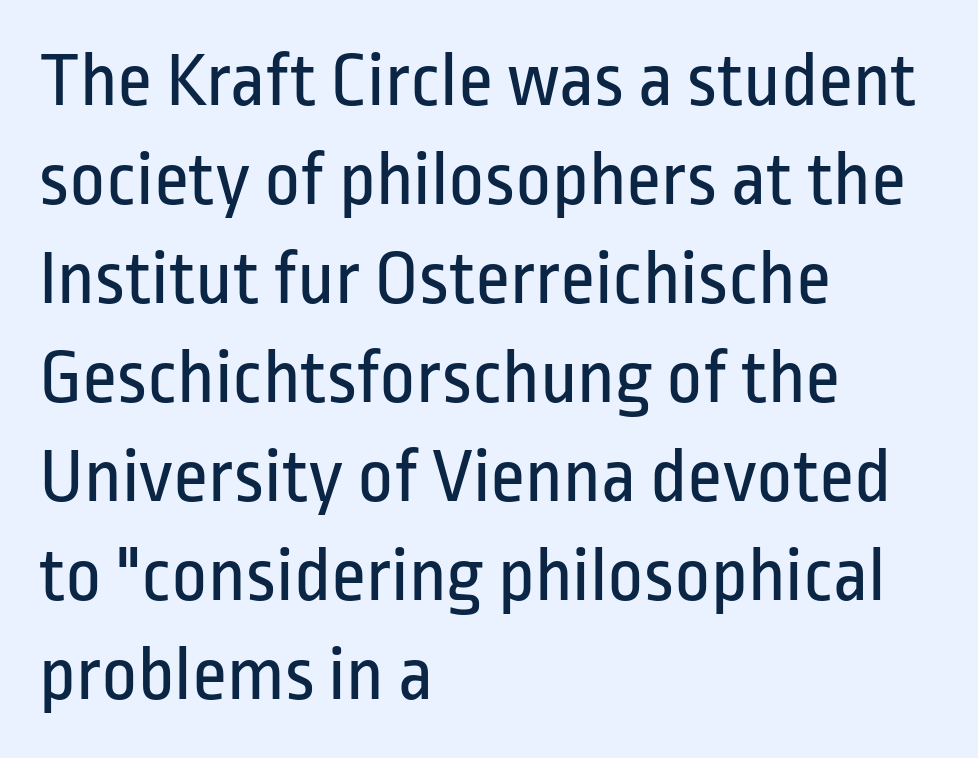
The image shows 78 px regular-weight, condensed sans-serif type, upright; set left-aligned, normal line spacing (1.27x), normal letter spacing, not underlined; low stroke contrast and a medium x-height.
